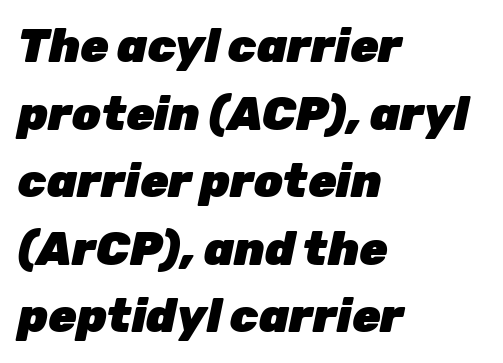
Q: Is the text bold? A: Yes.
Q: Is the text italic (slanted)? A: Yes, it leans right by about 12 degrees.
Q: Is the text underlined? A: No.
Q: How is the paragraph aligned? A: Left-aligned.
Q: Is the spacing between letters normal or unusually wide? A: Normal.
Q: Is the spacing between lines tight, normal or loose? A: Normal.
Q: Width (condensed, normal, or wide)? A: Normal.
Q: Stroke contrast? A: Low.
Q: x-height? A: Medium.
Q: Monospaced? A: No.
